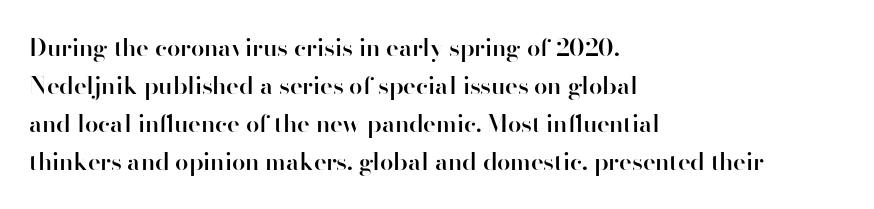
The image shows 24 px text type, upright; set left-aligned, normal line spacing (1.58x), normal letter spacing, not underlined.
